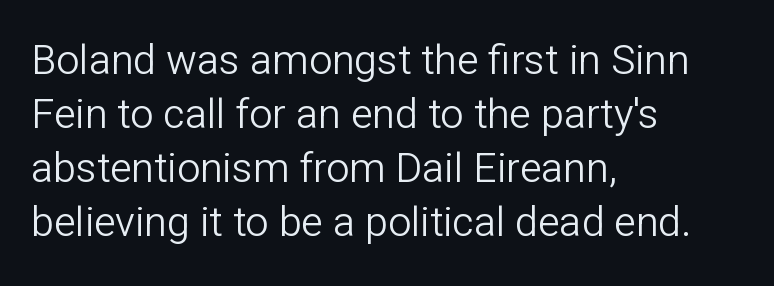
Q: Is the text bold? A: No.
Q: Is the text italic (slanted)? A: No, it is upright.
Q: Is the typeface a serif or a sans-serif typeface? A: Sans-serif.
Q: Is the text underlined? A: No.
Q: How is the paragraph aligned? A: Left-aligned.
Q: Is the spacing between letters normal or unusually wide? A: Normal.
Q: Is the spacing between lines tight, normal or loose? A: Normal.
Q: Width (condensed, normal, or wide)? A: Normal.
Q: Stroke contrast? A: Low.
Q: x-height? A: Medium.
Q: Monospaced? A: No.
